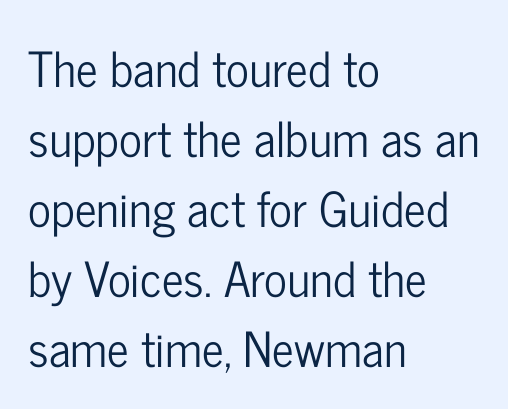
Q: Is the text italic (slanted)? A: No, it is upright.
Q: Is the typeface a serif or a sans-serif typeface? A: Sans-serif.
Q: Is the text underlined? A: No.
Q: How is the paragraph aligned? A: Left-aligned.
Q: Is the spacing between letters normal or unusually wide? A: Normal.
Q: Is the spacing between lines tight, normal or loose? A: Normal.
Q: Width (condensed, normal, or wide)? A: Condensed.
Q: Stroke contrast? A: Low.
Q: x-height? A: Medium.
Q: Monospaced? A: No.
